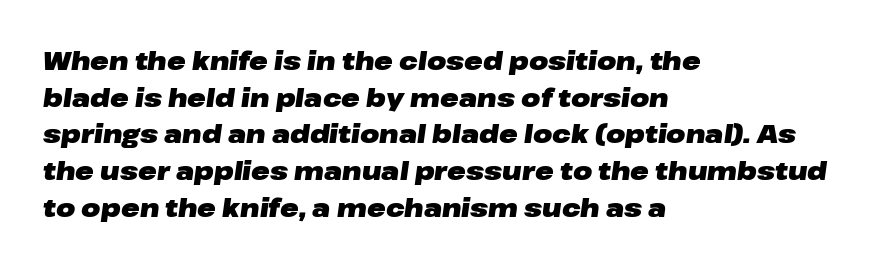
Caption: multi-line text, flush left, ragged right. Typesetter's note: full bold, strokes at maximum text heaviness. These lines sit exactly where default settings would place them. Looking at the ascenders, they clearly lean. Has an underline been added? It has not. The horizontal fit of the characters is conventional and even.
